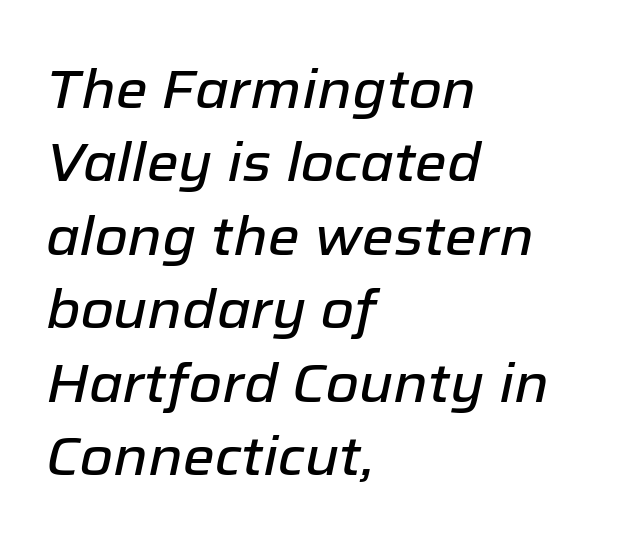
{"italic": "yes", "lean": "right", "slant_degrees": 12, "width": "normal", "stroke_contrast": "low", "x_height": "medium", "monospaced": "no", "underline": "no", "align": "left", "line_spacing": "normal", "line_spacing_ratio": 1.36, "letter_spacing": "normal", "letter_spacing_em": 0.0, "glyph_px": 54}
